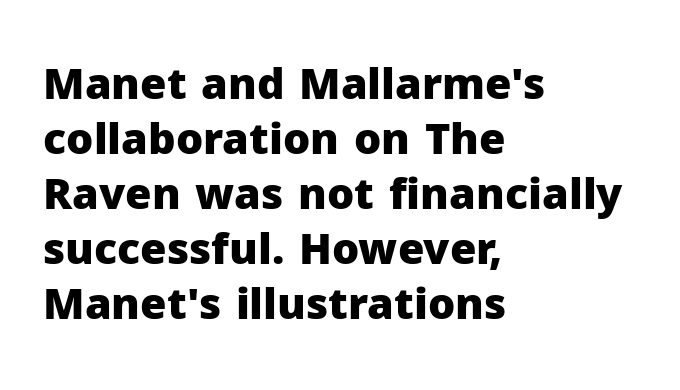
The passage shown has conventional tracking throughout. Chunky letters — that's bold for sure. The strip under each line holds only bare page. This is roman type, the default non-slanted kind. The line-height multiplier appears to be the usual default. A typesetter would call this proportional, since set widths differ per character.
